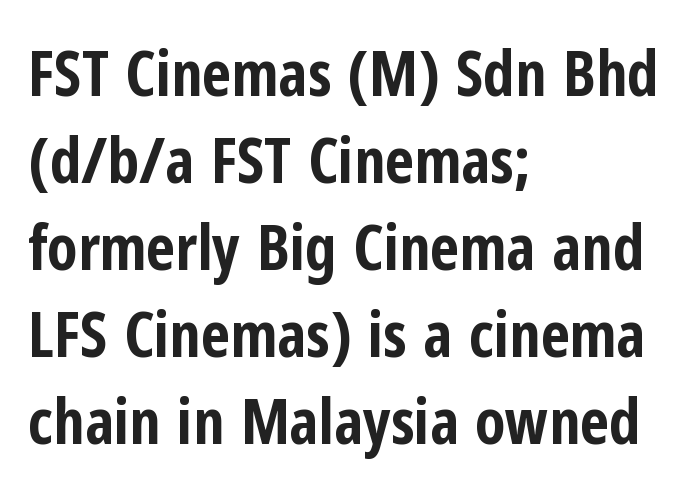
{"serif": "no", "italic": "no", "bold": "yes", "weight": "bold", "width": "condensed", "stroke_contrast": "low", "x_height": "medium", "monospaced": "no", "underline": "no", "align": "left", "line_spacing": "normal", "line_spacing_ratio": 1.38, "letter_spacing": "normal", "letter_spacing_em": 0.0, "glyph_px": 63}
